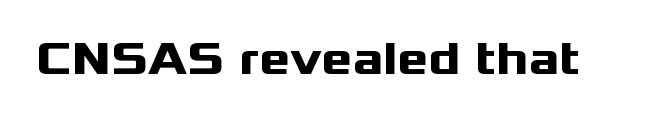
Looks like regular typesetting: each glyph gets only the width it needs. Is there any slant? The stems are plumb. There is no visible air inserted between adjacent glyphs. Descenders hang freely into open space. These words are printed bold, with thick strokes throughout. Unlike a traditional serif, this face leaves its strokes unadorned.
